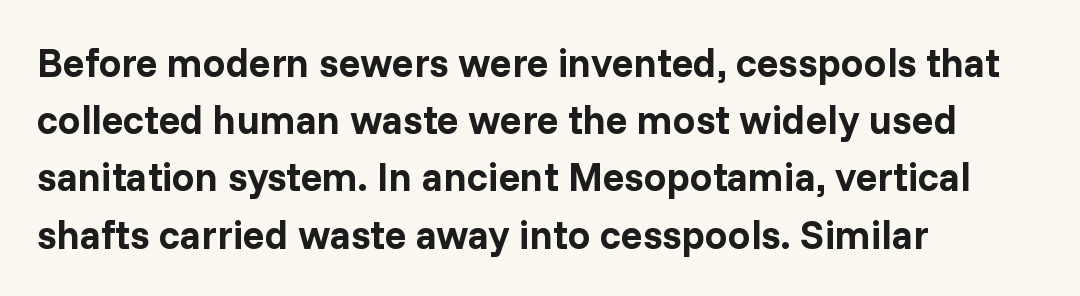
Q: Is the text bold? A: Yes.
Q: Is the text italic (slanted)? A: No, it is upright.
Q: Is the typeface a serif or a sans-serif typeface? A: Sans-serif.
Q: Is the text underlined? A: No.
Q: How is the paragraph aligned? A: Left-aligned.
Q: Is the spacing between letters normal or unusually wide? A: Normal.
Q: Is the spacing between lines tight, normal or loose? A: Normal.
Q: Width (condensed, normal, or wide)? A: Normal.
Q: Stroke contrast? A: Low.
Q: x-height? A: Medium.
Q: Monospaced? A: No.
